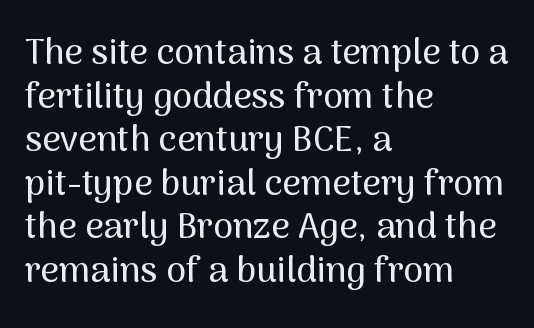
The image shows 36 px sans-serif type, upright; set left-aligned, line spacing 1.21x, normal letter spacing, not underlined; medium stroke contrast and a medium x-height.
